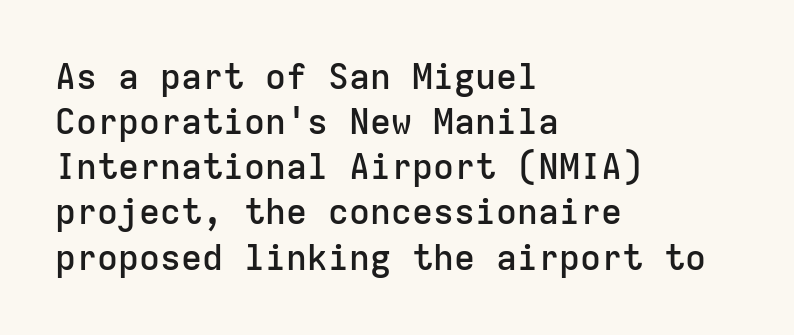
{"serif": "no", "italic": "no", "bold": "semi", "weight": "semibold", "width": "normal", "stroke_contrast": "low", "x_height": "medium", "monospaced": "yes", "underline": "no", "align": "left", "line_spacing": "normal", "line_spacing_ratio": 1.29, "letter_spacing": "normal", "letter_spacing_em": 0.0, "glyph_px": 35}
